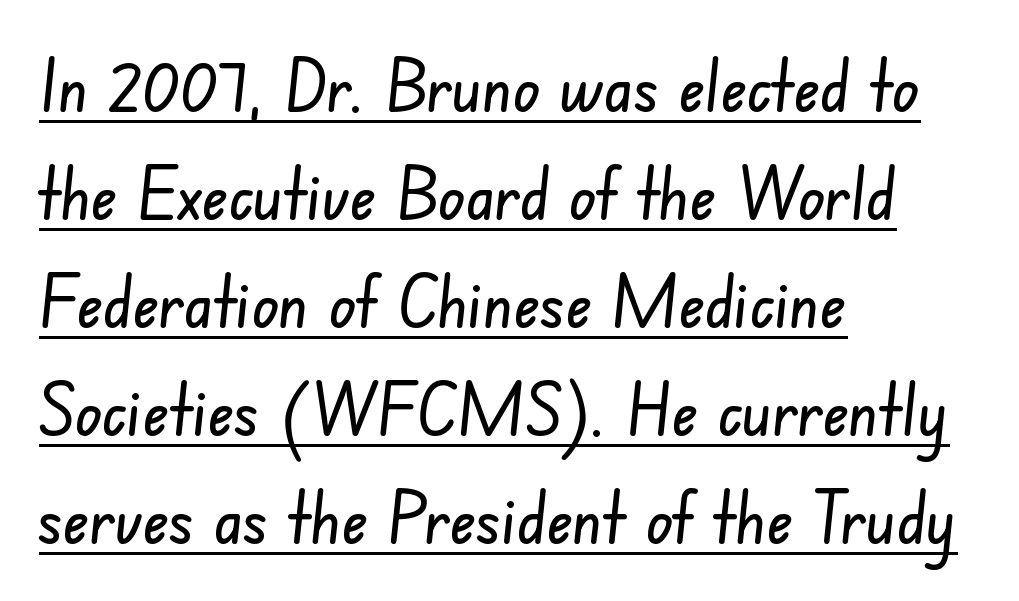
Decoration check: the copy is underlined. Baseline-to-baseline distance is the conventional proportion of letter height. Character widths vary here, with narrow letters taking less room than wide ones. Leftover space on each line is placed entirely after the last word. Default kerning and tracking; the words read as compact shapes. I'd call this a sans setting — the letters go barefoot.
